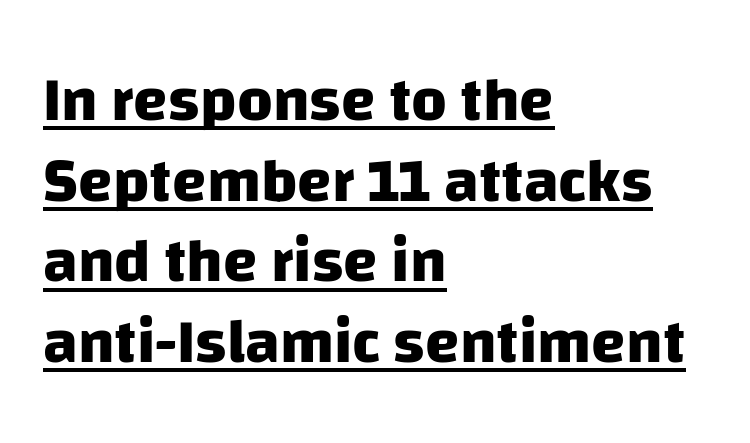
The image shows 62 px heavy sans-serif type; set left-aligned, normal line spacing (1.3x), normal letter spacing, underlined; low stroke contrast and a large x-height.
